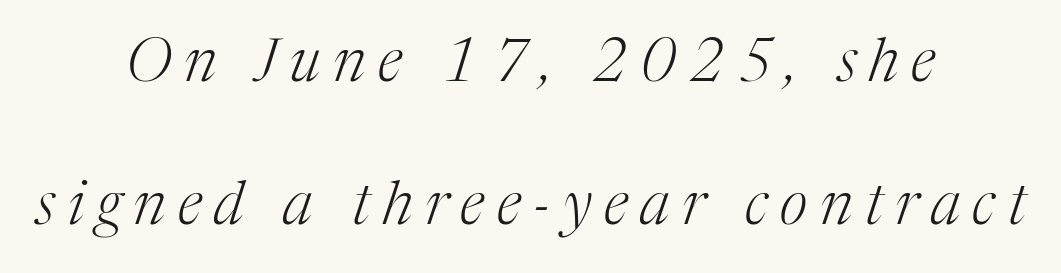
The space directly below the letters is spotless. Glyph-to-glyph distance is far greater than everyday printed text. The typesetting does not lean heavy: it is not bold. The glyphs in this specimen are seriffed. Neither beginnings nor endings align; midpoints do. Notice how the stems are inclined rather than vertical — that's the hallmark of italics.
